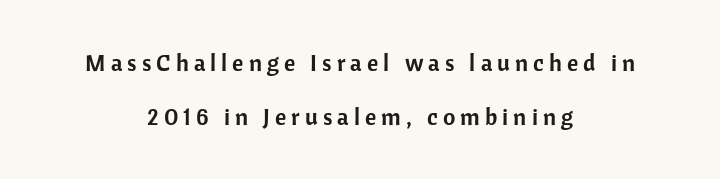
The image shows 24 px text type, upright; set centered, loose line spacing (2.27x), unusually wide letter spacing (+0.21 em), not underlined.
